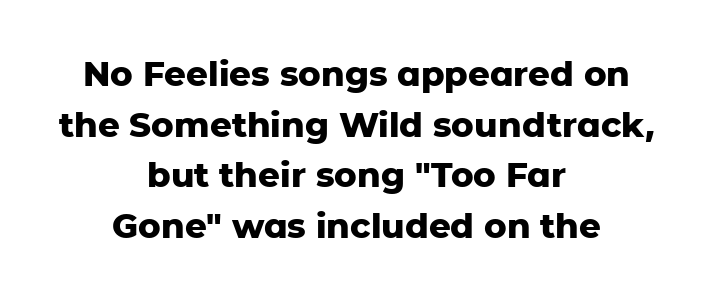
The image shows 34 px heavy sans-serif type, upright; set centered, normal line spacing (1.49x), normal letter spacing, not underlined; low stroke contrast and a medium x-height.
